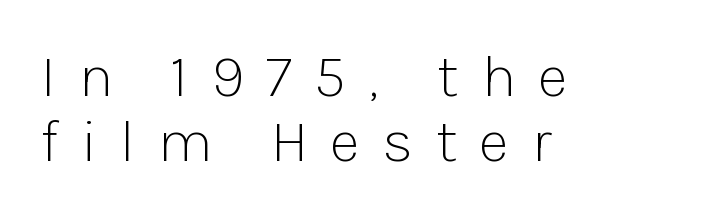
Q: Is the text bold? A: No.
Q: Is the text italic (slanted)? A: No, it is upright.
Q: Is the typeface a serif or a sans-serif typeface? A: Sans-serif.
Q: Is the text underlined? A: No.
Q: How is the paragraph aligned? A: Left-aligned.
Q: Is the spacing between letters normal or unusually wide? A: Unusually wide.
Q: Is the spacing between lines tight, normal or loose? A: Tight.
Q: Width (condensed, normal, or wide)? A: Normal.
Q: Stroke contrast? A: Low.
Q: x-height? A: Medium.
Q: Monospaced? A: No.
